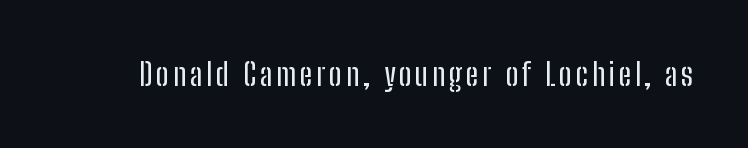
The image shows 31 px condensed sans-serif type, upright; set not underlined; low stroke contrast and a medium x-height.
